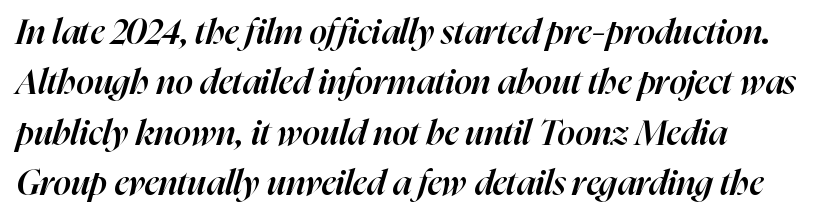
{"italic": "yes", "lean": "right", "slant_degrees": 16, "bold": "semi", "weight": "semibold", "width": "normal", "stroke_contrast": "high", "x_height": "medium", "monospaced": "no", "underline": "no", "line_spacing": "normal", "line_spacing_ratio": 1.44, "letter_spacing": "normal", "letter_spacing_em": 0.0, "glyph_px": 35}
